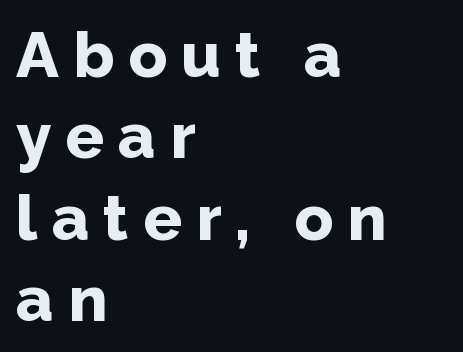
{"serif": "no", "italic": "no", "bold": "yes", "weight": "bold", "width": "normal", "stroke_contrast": "low", "x_height": "medium", "monospaced": "no", "underline": "no", "align": "left", "line_spacing": "normal", "line_spacing_ratio": 1.27, "letter_spacing": "wide", "letter_spacing_em": 0.22, "glyph_px": 64}
